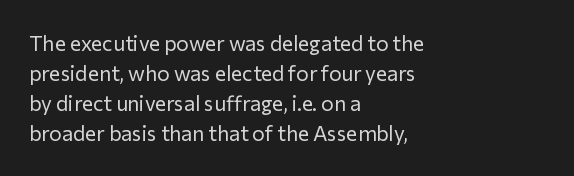
The image shows 21 px text type, upright; set left-aligned, normal line spacing (1.43x), normal letter spacing, not underlined.
